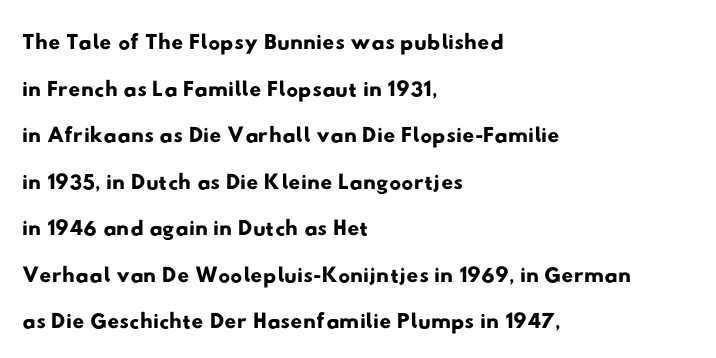
In CSS terms this would be text-align: left. Looks like regular typesetting: each glyph gets only the width it needs. Classification — sans serif. A normal amount of white space separates one row of letters from the next.
